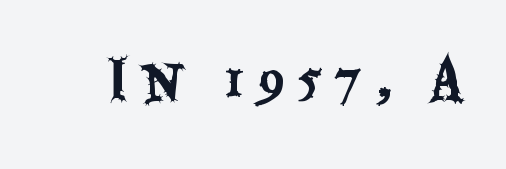
Students, note that the glyphs here are deliberately spaced far apart. Check where the strokes stop: nothing finishes them off — pure sans. It's the straight-up-and-down kind of type. Looks like regular typesetting: each glyph gets only the width it needs. Underline: absent.
